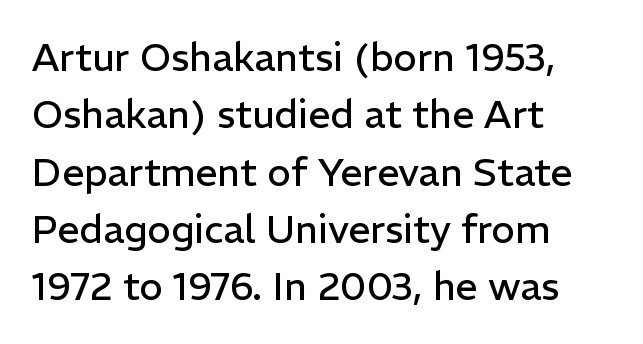
The image shows 39 px regular-weight sans-serif type, upright; set left-aligned, normal line spacing (1.47x), normal letter spacing, not underlined; low stroke contrast and a medium x-height.
